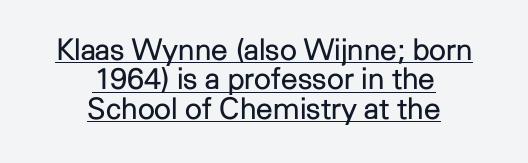
{"serif": "no", "italic": "no", "bold": "no", "weight": "regular", "width": "normal", "stroke_contrast": "low", "x_height": "medium", "monospaced": "no", "underline": "yes", "align": "center", "line_spacing": "tight", "line_spacing_ratio": 0.98, "letter_spacing": "normal", "letter_spacing_em": 0.0, "glyph_px": 30}
